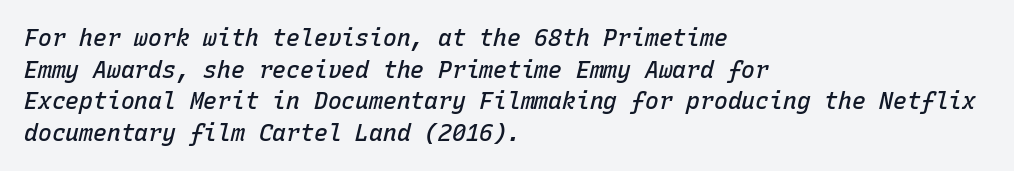
{"italic": "yes", "lean": "right", "slant_degrees": 15, "bold": "semi", "underline": "no", "align": "left", "line_spacing": "normal", "line_spacing_ratio": 1.37, "letter_spacing": "normal", "letter_spacing_em": 0.0, "glyph_px": 23}
